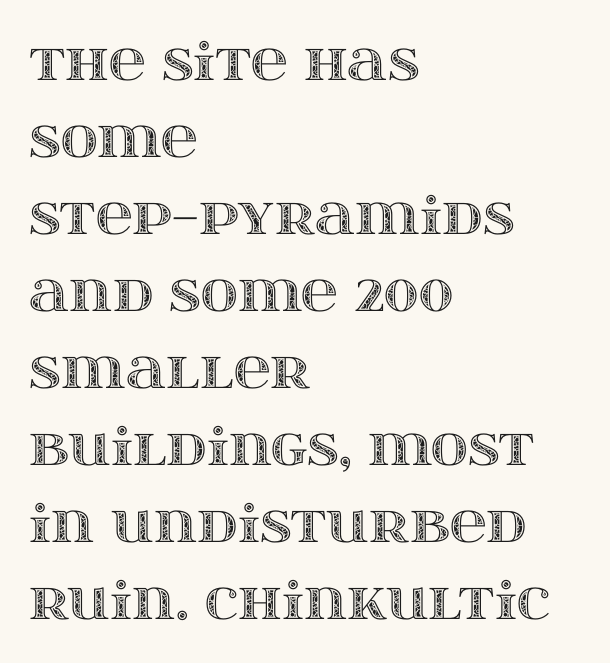
The gaps between neighbouring characters are ordinary and unremarkable. Is the block centered? No — it sits flush against the left margin. Regular leading. Do the characters align in a grid? No, the font is proportional.
